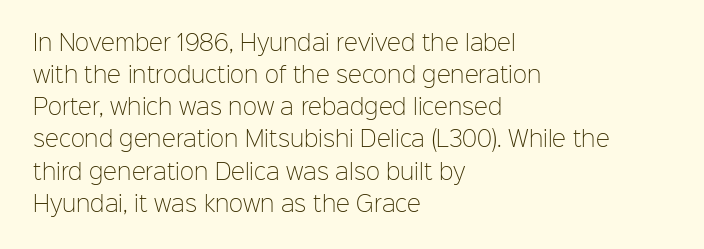
{"italic": "no", "bold": "no", "underline": "no", "align": "left", "line_spacing": "normal", "line_spacing_ratio": 1.53, "letter_spacing": "normal", "letter_spacing_em": 0.0, "glyph_px": 21}
